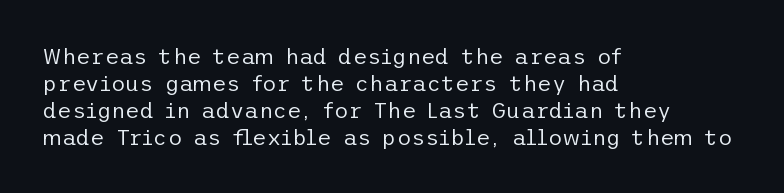
Honestly, the letter spacing is just normal — you wouldn't notice it. A student would call this left alignment; a typographer would say flush left, rag right. The font sits on the lighter half of the weight spectrum, regular included. Just letters on the line, the space beneath them empty.
